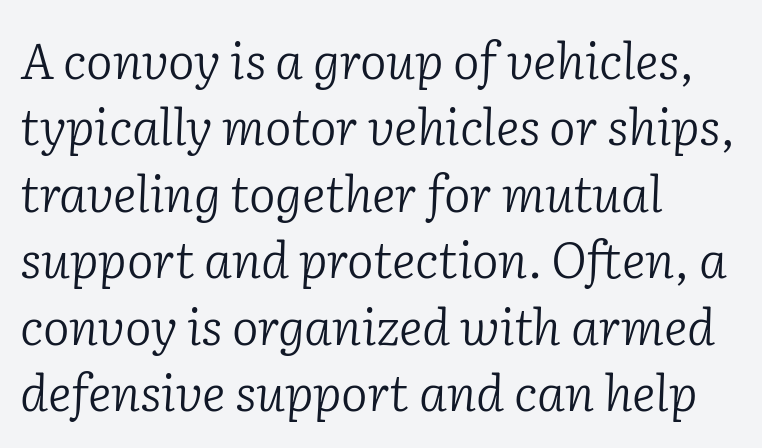
Q: Is the text bold? A: No.
Q: Is the text italic (slanted)? A: Yes, it leans right by about 2 degrees.
Q: Is the typeface a serif or a sans-serif typeface? A: Serif.
Q: Is the text underlined? A: No.
Q: How is the paragraph aligned? A: Left-aligned.
Q: Is the spacing between letters normal or unusually wide? A: Normal.
Q: Is the spacing between lines tight, normal or loose? A: Normal.
Q: Width (condensed, normal, or wide)? A: Normal.
Q: Stroke contrast? A: Low.
Q: x-height? A: Medium.
Q: Monospaced? A: No.
